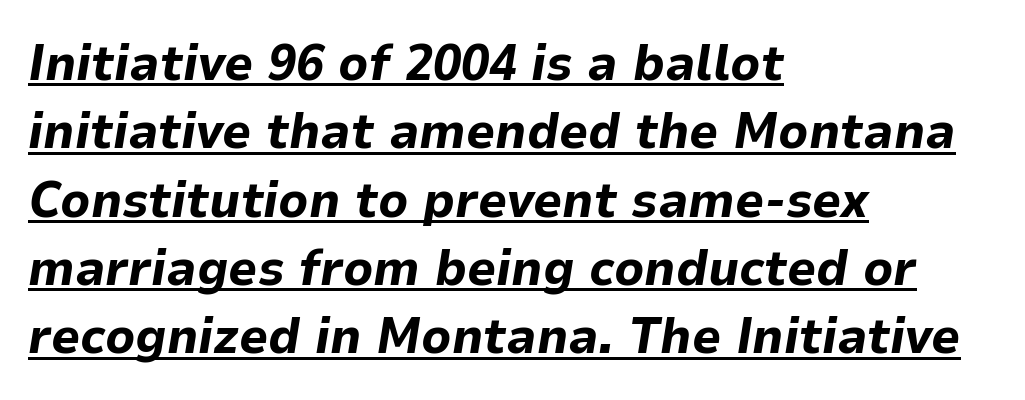
Q: Is the text bold? A: Yes.
Q: Is the text italic (slanted)? A: Yes, it leans right by about 9 degrees.
Q: Is the text underlined? A: Yes.
Q: How is the paragraph aligned? A: Left-aligned.
Q: Is the spacing between letters normal or unusually wide? A: Normal.
Q: Is the spacing between lines tight, normal or loose? A: Normal.
Q: Width (condensed, normal, or wide)? A: Normal.
Q: Stroke contrast? A: Low.
Q: x-height? A: Medium.
Q: Monospaced? A: No.
